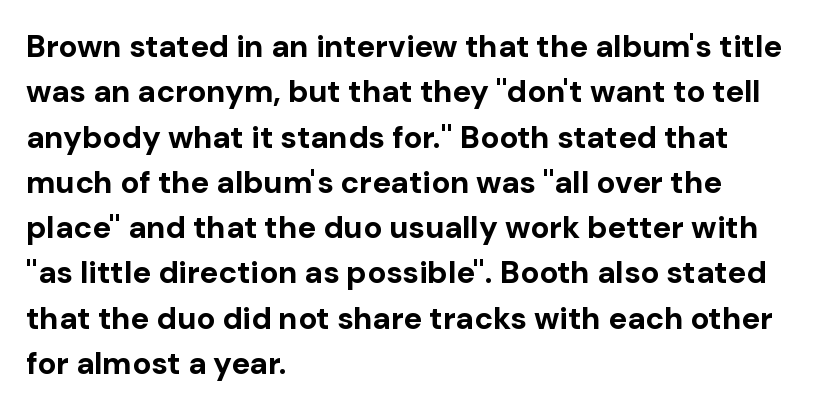
The image shows 31 px bold sans-serif type, upright; set left-aligned, normal line spacing (1.46x), normal letter spacing, not underlined; low stroke contrast and a medium x-height.
